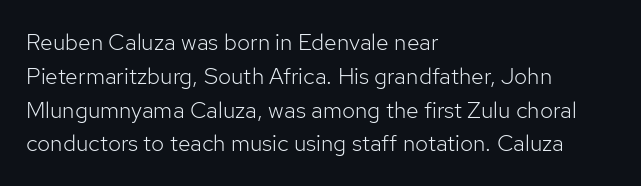
{"italic": "no", "bold": "no", "underline": "no", "align": "left", "line_spacing": "normal", "line_spacing_ratio": 1.47, "letter_spacing": "normal", "letter_spacing_em": 0.0, "glyph_px": 23}
